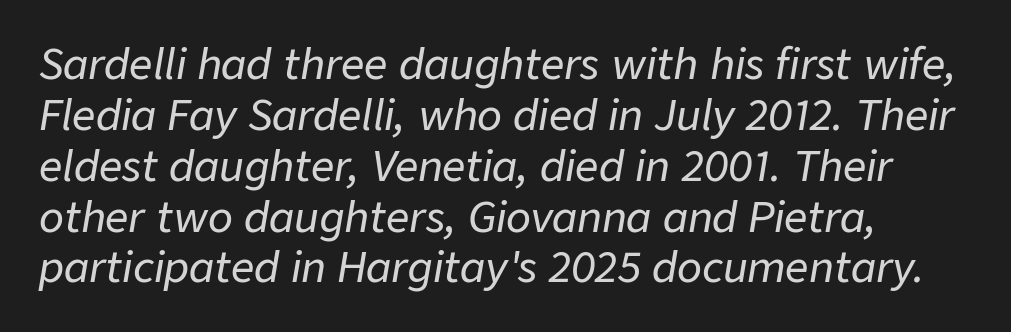
Q: Is the text italic (slanted)? A: Yes, it leans right by about 9 degrees.
Q: Is the text underlined? A: No.
Q: How is the paragraph aligned? A: Left-aligned.
Q: Is the spacing between letters normal or unusually wide? A: Normal.
Q: Width (condensed, normal, or wide)? A: Normal.
Q: Stroke contrast? A: Low.
Q: x-height? A: Medium.
Q: Monospaced? A: No.
